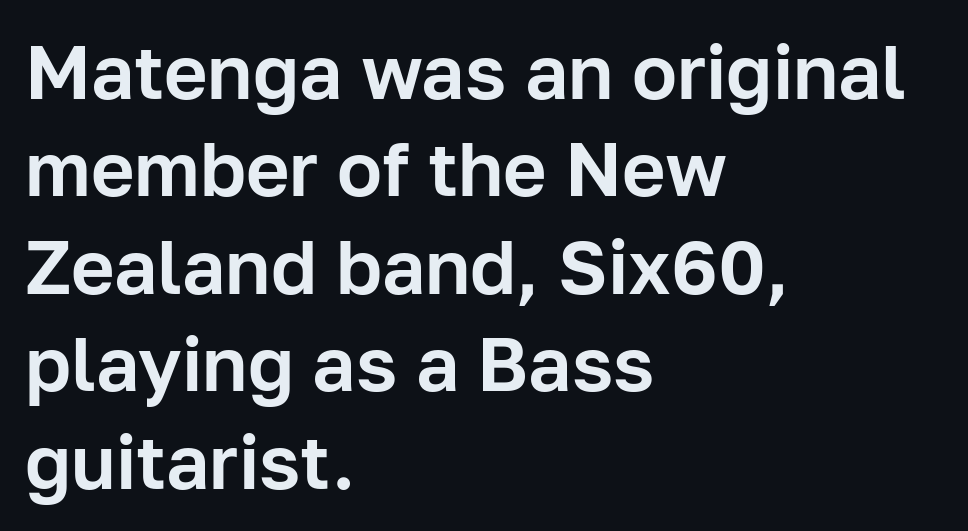
Q: Is the text italic (slanted)? A: No, it is upright.
Q: Is the typeface a serif or a sans-serif typeface? A: Sans-serif.
Q: Is the text underlined? A: No.
Q: How is the paragraph aligned? A: Left-aligned.
Q: Is the spacing between letters normal or unusually wide? A: Normal.
Q: Is the spacing between lines tight, normal or loose? A: Normal.
Q: Width (condensed, normal, or wide)? A: Normal.
Q: Stroke contrast? A: Low.
Q: x-height? A: Medium.
Q: Monospaced? A: No.
